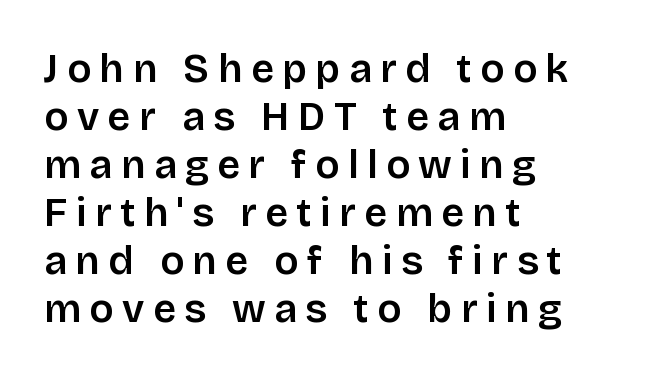
{"serif": "no", "italic": "no", "width": "normal", "stroke_contrast": "low", "x_height": "large", "monospaced": "no", "underline": "no", "align": "left", "line_spacing_ratio": 1.2, "letter_spacing": "wide", "letter_spacing_em": 0.21, "glyph_px": 40}
